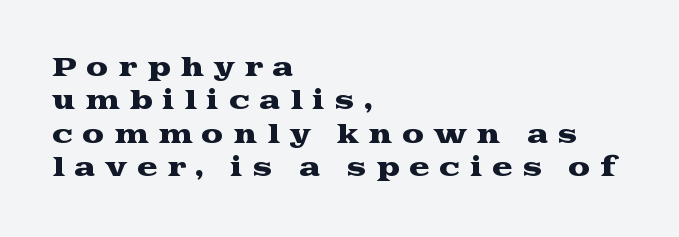
Q: Is the text italic (slanted)? A: No, it is upright.
Q: Is the text underlined? A: No.
Q: How is the paragraph aligned? A: Left-aligned.
Q: Is the spacing between letters normal or unusually wide? A: Unusually wide.
Q: Is the spacing between lines tight, normal or loose? A: Normal.
